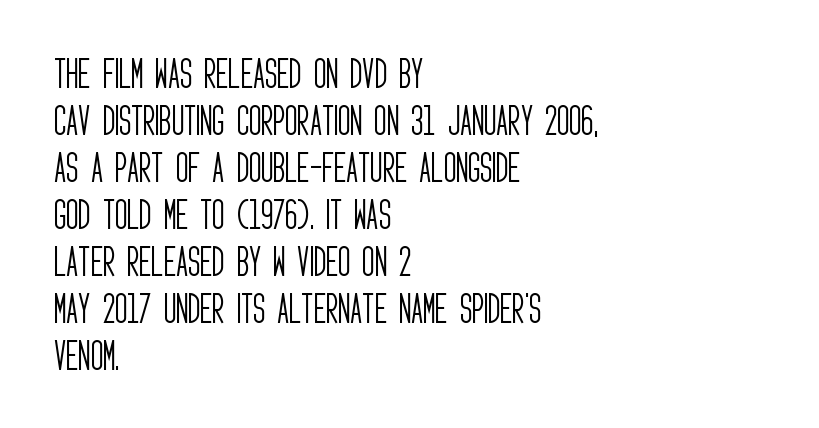
{"serif": "no", "italic": "no", "bold": "no", "weight": "light", "width": "condensed", "stroke_contrast": "low", "x_height": "large", "monospaced": "no", "underline": "no", "align": "left", "line_spacing": "normal", "line_spacing_ratio": 1.38, "letter_spacing": "normal", "letter_spacing_em": 0.0, "glyph_px": 34}
